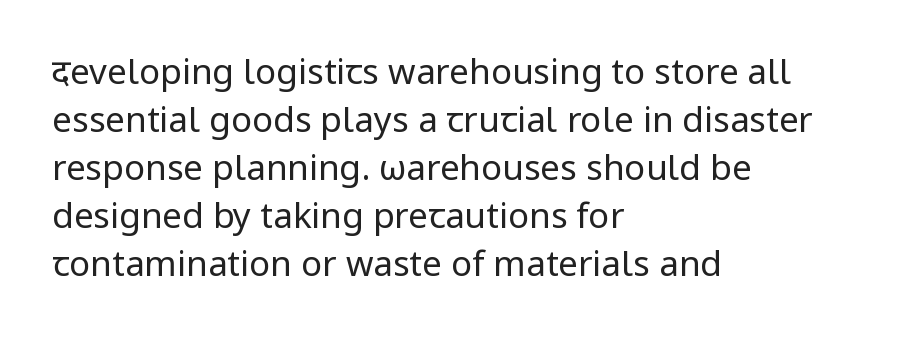
{"serif": "no", "italic": "no", "bold": "no", "weight": "regular", "width": "normal", "stroke_contrast": "low", "x_height": "medium", "monospaced": "no", "underline": "no", "align": "left", "line_spacing": "normal", "line_spacing_ratio": 1.37, "letter_spacing": "normal", "letter_spacing_em": 0.0, "glyph_px": 35}
